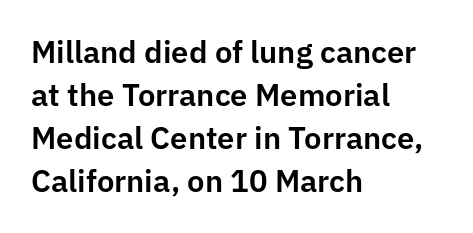
Is this a fixed-width face? No — the glyphs have proportional, varying widths. If you drew a line through each stem, it would be perfectly vertical. In terms of letterspacing, this is plain default setting. These lines are set flush left with a ragged right edge. Descender tails drop into unmarked territory.
